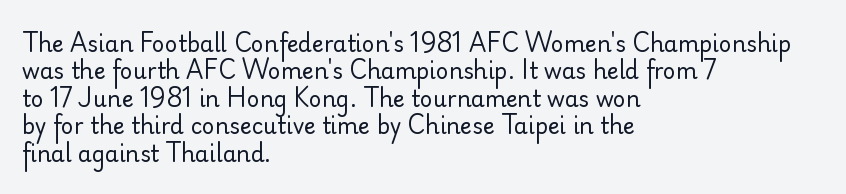
{"italic": "no", "bold": "no", "underline": "no", "align": "left", "line_spacing": "normal", "line_spacing_ratio": 1.25, "letter_spacing": "normal", "letter_spacing_em": 0.0, "glyph_px": 22}
